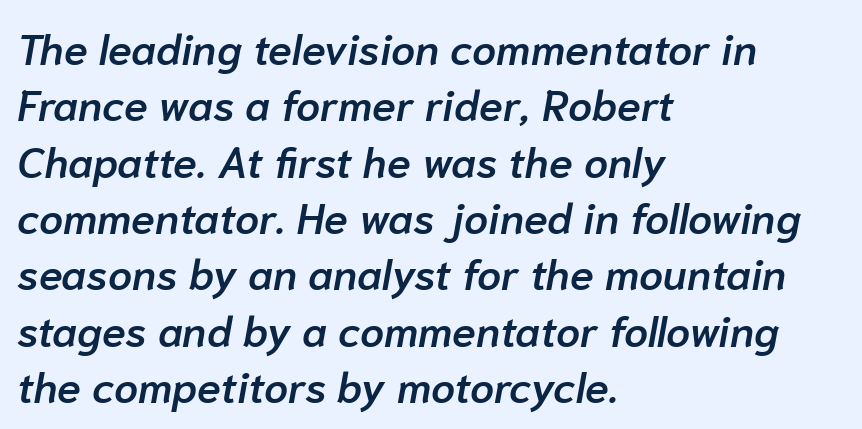
Q: Is the text bold? A: Semi-bold.
Q: Is the text italic (slanted)? A: Yes, it leans right by about 10 degrees.
Q: Is the text underlined? A: No.
Q: How is the paragraph aligned? A: Left-aligned.
Q: Is the spacing between letters normal or unusually wide? A: Normal.
Q: Is the spacing between lines tight, normal or loose? A: Normal.
Q: Width (condensed, normal, or wide)? A: Normal.
Q: Stroke contrast? A: Low.
Q: x-height? A: Medium.
Q: Monospaced? A: No.
